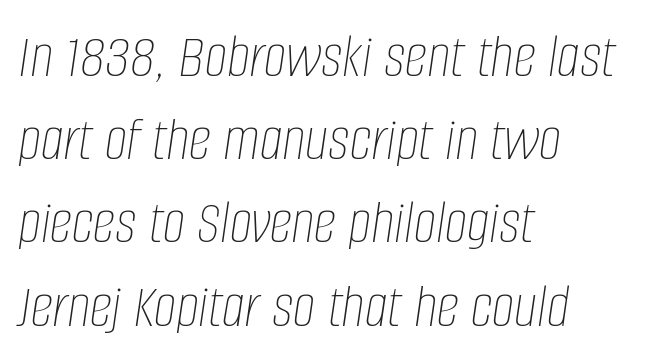
Q: Is the text bold? A: No.
Q: Is the text italic (slanted)? A: Yes, it leans right by about 8 degrees.
Q: Is the text underlined? A: No.
Q: How is the paragraph aligned? A: Left-aligned.
Q: Is the spacing between letters normal or unusually wide? A: Normal.
Q: Is the spacing between lines tight, normal or loose? A: Normal.
Q: Width (condensed, normal, or wide)? A: Condensed.
Q: Stroke contrast? A: Low.
Q: x-height? A: Large.
Q: Monospaced? A: No.
